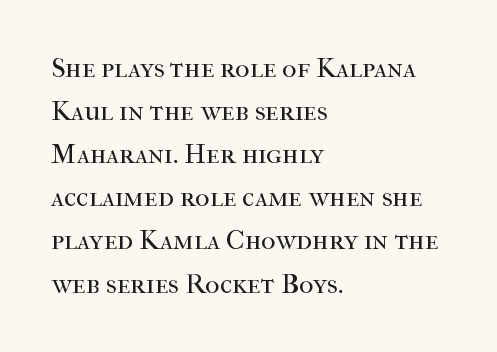
Q: Is the text bold? A: No.
Q: Is the text italic (slanted)? A: No, it is upright.
Q: Is the typeface a serif or a sans-serif typeface? A: Serif.
Q: Is the text underlined? A: No.
Q: How is the paragraph aligned? A: Left-aligned.
Q: Is the spacing between letters normal or unusually wide? A: Normal.
Q: Is the spacing between lines tight, normal or loose? A: Normal.
Q: Width (condensed, normal, or wide)? A: Normal.
Q: Stroke contrast? A: High.
Q: x-height? A: Medium.
Q: Monospaced? A: No.
